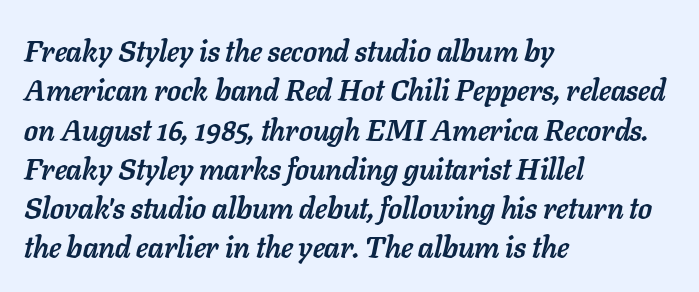
Q: Is the text bold? A: Yes.
Q: Is the text italic (slanted)? A: Yes, it leans right by about 11 degrees.
Q: Is the text underlined? A: No.
Q: How is the paragraph aligned? A: Left-aligned.
Q: Is the spacing between letters normal or unusually wide? A: Normal.
Q: Is the spacing between lines tight, normal or loose? A: Normal.
Q: Width (condensed, normal, or wide)? A: Normal.
Q: Stroke contrast? A: Low.
Q: x-height? A: Medium.
Q: Monospaced? A: No.
